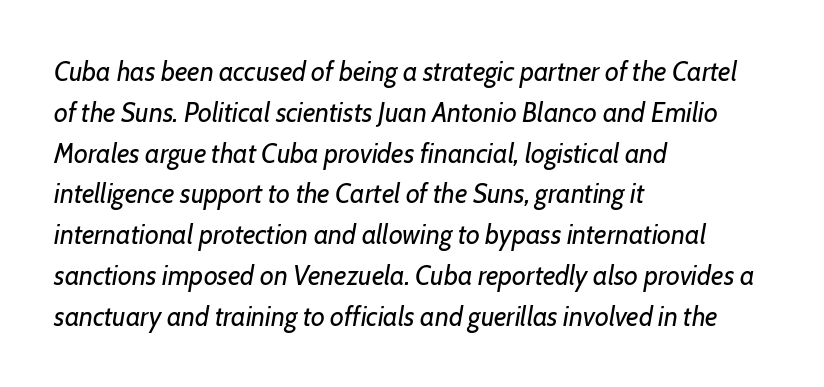
{"italic": "yes", "lean": "right", "slant_degrees": 7, "bold": "no", "underline": "no", "align": "left", "line_spacing": "normal", "line_spacing_ratio": 1.51, "letter_spacing": "normal", "letter_spacing_em": 0.0, "glyph_px": 27}
